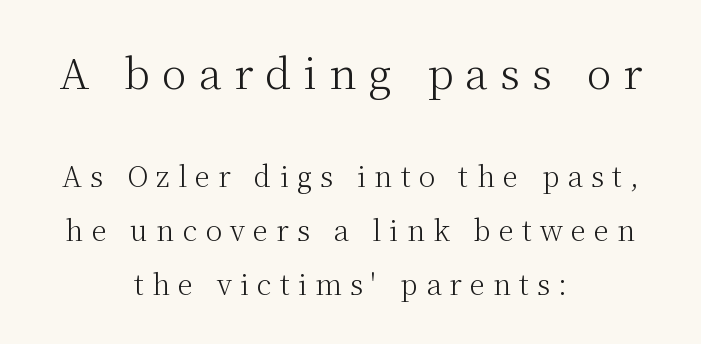
{"serif": "yes", "italic": "no", "bold": "no", "weight": "light", "width": "normal", "stroke_contrast": "medium", "x_height": "medium", "monospaced": "no", "underline": "no", "align": "center", "line_spacing": "loose", "line_spacing_ratio": 1.92, "letter_spacing": "wide", "letter_spacing_em": 0.29, "larger_block": "first", "size_ratio": 1.5, "glyph_px": 42}
